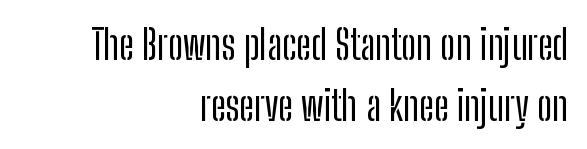
Q: Is the text italic (slanted)? A: No, it is upright.
Q: Is the typeface a serif or a sans-serif typeface? A: Sans-serif.
Q: Is the text underlined? A: No.
Q: How is the paragraph aligned? A: Right-aligned.
Q: Is the spacing between letters normal or unusually wide? A: Normal.
Q: Is the spacing between lines tight, normal or loose? A: Normal.
Q: Width (condensed, normal, or wide)? A: Condensed.
Q: Stroke contrast? A: Low.
Q: x-height? A: Medium.
Q: Monospaced? A: No.
